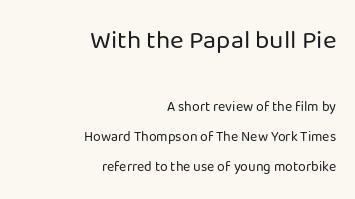
Q: Is the text bold? A: No.
Q: Is the text italic (slanted)? A: No, it is upright.
Q: Is the text underlined? A: No.
Q: How is the paragraph aligned? A: Right-aligned.
Q: Is the spacing between letters normal or unusually wide? A: Normal.
Q: Is the spacing between lines tight, normal or loose? A: Loose.
Q: Which block of text is set in a larger size, the first (top) or the second (bottom)? A: The first (top) one.
